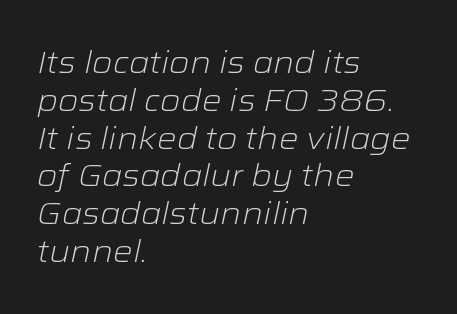
The image shows 31 px light, wide type, italic (leaning right); set left-aligned, line spacing 1.22x, normal letter spacing, not underlined; low stroke contrast and a medium x-height.
